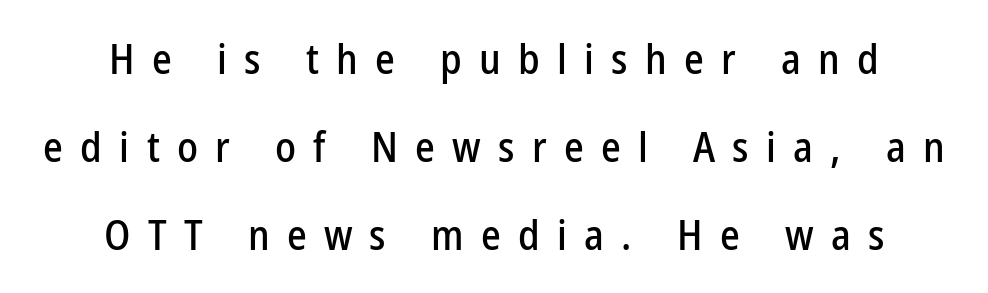
{"serif": "no", "italic": "no", "width": "condensed", "stroke_contrast": "low", "x_height": "medium", "monospaced": "no", "underline": "no", "align": "center", "line_spacing": "loose", "line_spacing_ratio": 2.1, "letter_spacing": "wide", "letter_spacing_em": 0.41, "glyph_px": 42}
